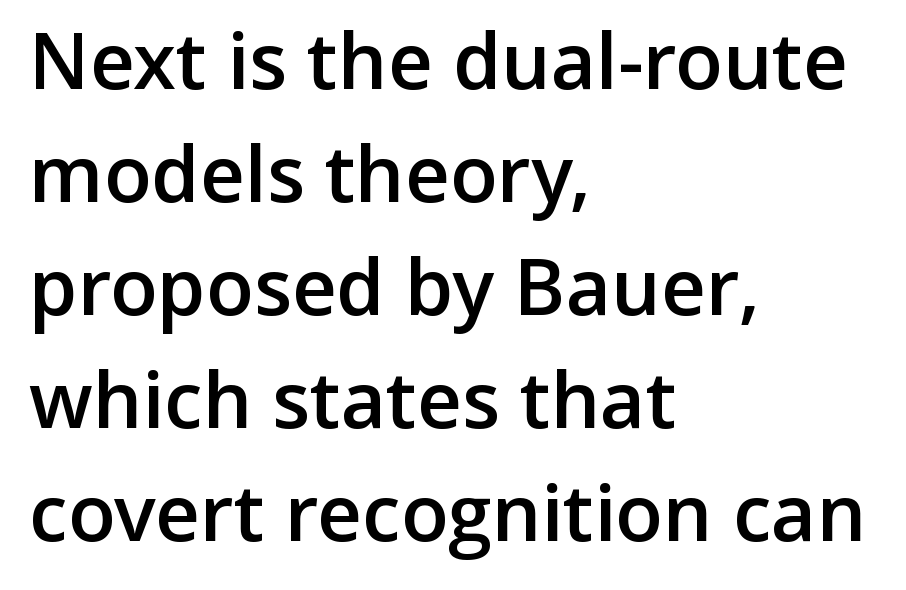
{"serif": "no", "italic": "no", "bold": "semi", "weight": "semibold", "width": "normal", "stroke_contrast": "low", "x_height": "medium", "monospaced": "no", "underline": "no", "align": "left", "line_spacing": "normal", "line_spacing_ratio": 1.45, "letter_spacing": "normal", "letter_spacing_em": 0.0, "glyph_px": 78}
